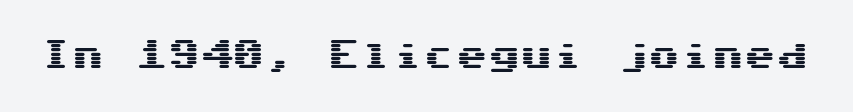
The image shows 32 px wide sans-serif type, upright; set normal letter spacing, not underlined; medium stroke contrast and a medium x-height.
